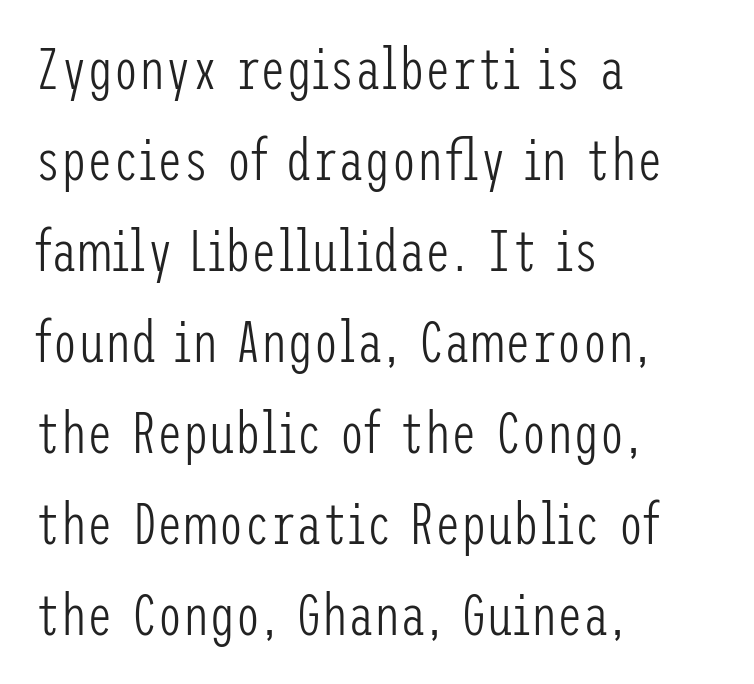
Classification — sans serif. One glance says typical: line gaps are just what's usual. The zone under the glyphs is completely vacant. Short and long lines alike share a common starting point at left. The strokes are not fattened; the text isn't bold.
